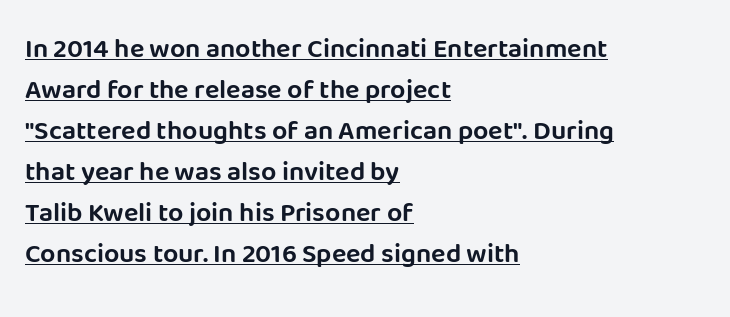
{"italic": "no", "underline": "yes", "align": "left", "line_spacing": "normal", "line_spacing_ratio": 1.52, "letter_spacing": "normal", "letter_spacing_em": 0.0, "glyph_px": 27}
